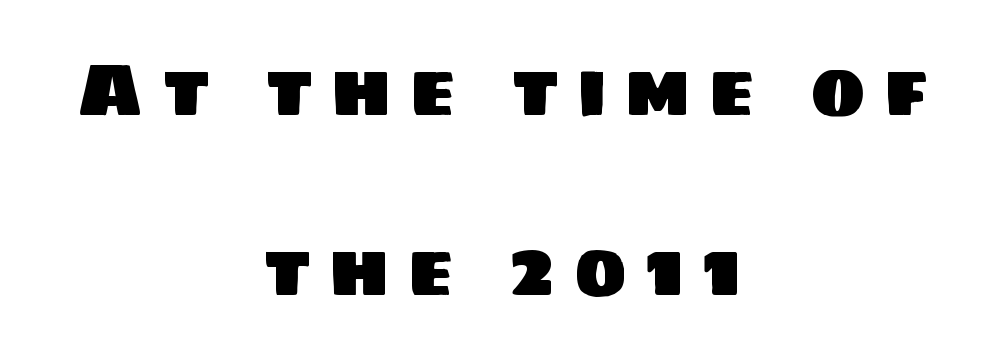
The image shows 74 px sans-serif type; set centered, loose line spacing (2.43x), unusually wide letter spacing (+0.24 em), not underlined; low stroke contrast and a large x-height.
